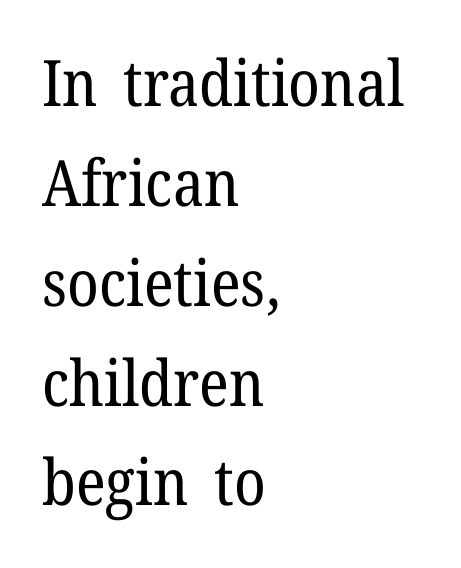
Q: Is the text bold? A: No.
Q: Is the text italic (slanted)? A: No, it is upright.
Q: Is the typeface a serif or a sans-serif typeface? A: Serif.
Q: Is the text underlined? A: No.
Q: How is the paragraph aligned? A: Left-aligned.
Q: Is the spacing between letters normal or unusually wide? A: Normal.
Q: Is the spacing between lines tight, normal or loose? A: Normal.
Q: Width (condensed, normal, or wide)? A: Normal.
Q: Stroke contrast? A: Low.
Q: x-height? A: Medium.
Q: Monospaced? A: No.
